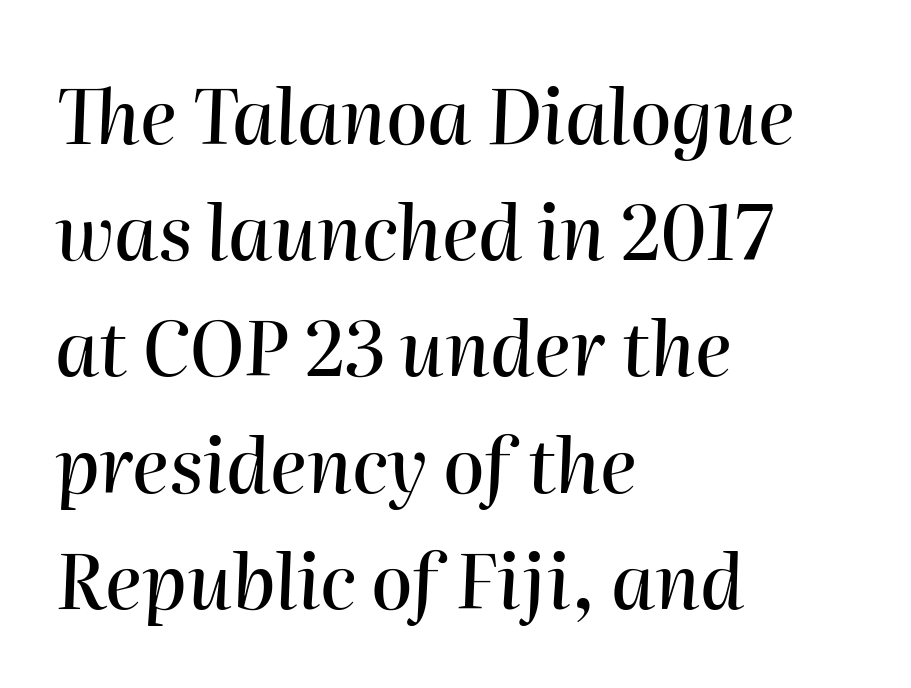
{"italic": "yes", "lean": "right", "slant_degrees": 2, "width": "normal", "stroke_contrast": "high", "x_height": "medium", "monospaced": "no", "underline": "no", "align": "left", "line_spacing": "normal", "line_spacing_ratio": 1.55, "letter_spacing": "normal", "letter_spacing_em": 0.0, "glyph_px": 75}
